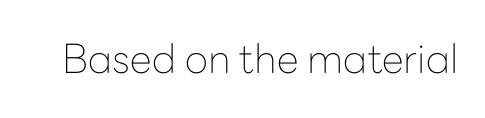
The image shows 40 px thin sans-serif type, upright; set normal letter spacing, not underlined; low stroke contrast and a medium x-height.
